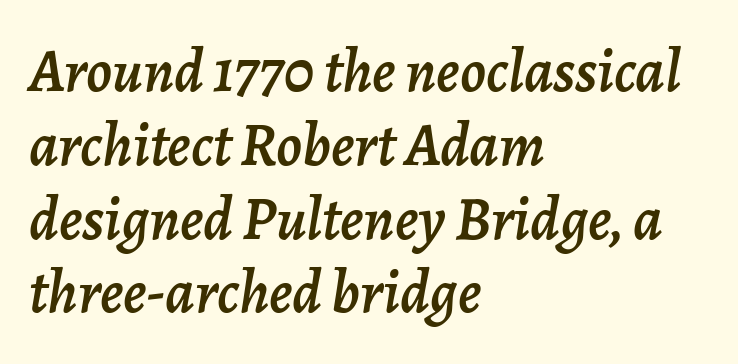
Q: Is the text italic (slanted)? A: Yes, it leans right by about 7 degrees.
Q: Is the text underlined? A: No.
Q: How is the paragraph aligned? A: Left-aligned.
Q: Is the spacing between letters normal or unusually wide? A: Normal.
Q: Width (condensed, normal, or wide)? A: Normal.
Q: Stroke contrast? A: Low.
Q: x-height? A: Medium.
Q: Monospaced? A: No.
